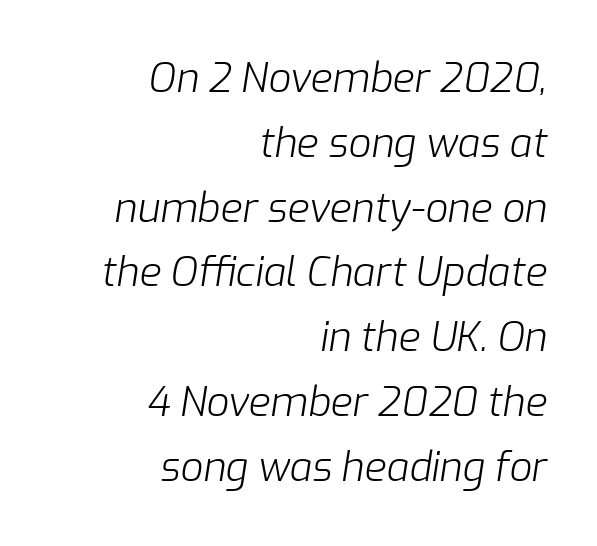
The image shows 40 px light type, italic (leaning right); set right-aligned, normal line spacing (1.62x), normal letter spacing, not underlined; low stroke contrast and a medium x-height.
